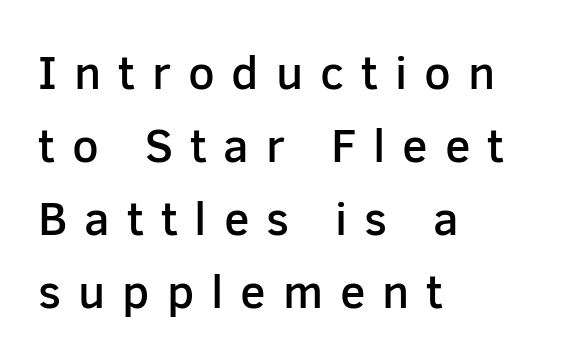
{"serif": "no", "italic": "no", "bold": "semi", "weight": "semibold", "width": "normal", "stroke_contrast": "low", "x_height": "medium", "monospaced": "no", "underline": "no", "align": "left", "line_spacing": "normal", "line_spacing_ratio": 1.55, "letter_spacing": "wide", "letter_spacing_em": 0.36, "glyph_px": 47}
